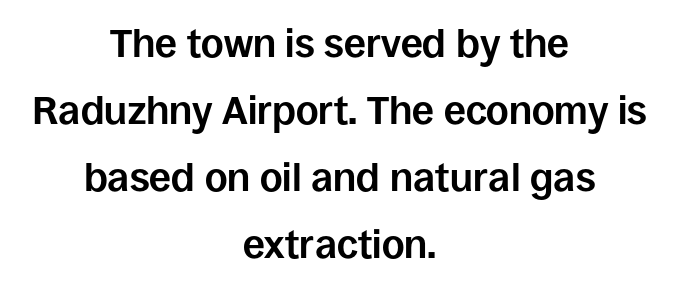
{"serif": "no", "italic": "no", "bold": "yes", "weight": "bold", "width": "normal", "stroke_contrast": "low", "x_height": "large", "monospaced": "no", "underline": "no", "align": "center", "line_spacing_ratio": 1.72, "letter_spacing": "normal", "letter_spacing_em": 0.0, "glyph_px": 39}
